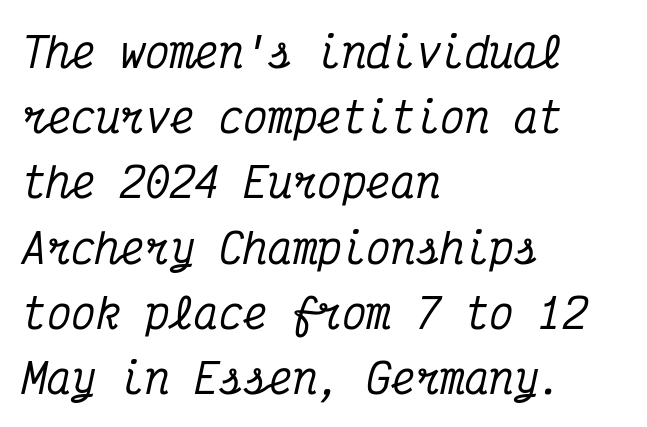
Q: Is the text italic (slanted)? A: Yes, it leans right by about 12 degrees.
Q: Is the typeface a serif or a sans-serif typeface? A: Serif.
Q: Is the text underlined? A: No.
Q: How is the paragraph aligned? A: Left-aligned.
Q: Is the spacing between letters normal or unusually wide? A: Normal.
Q: Is the spacing between lines tight, normal or loose? A: Normal.
Q: Width (condensed, normal, or wide)? A: Condensed.
Q: Stroke contrast? A: Medium.
Q: x-height? A: Medium.
Q: Monospaced? A: Yes.
